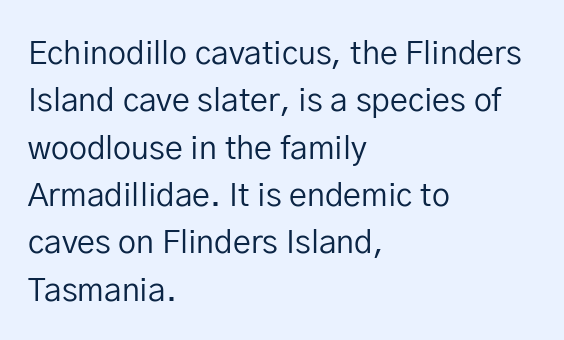
{"serif": "no", "italic": "no", "bold": "no", "weight": "regular", "width": "normal", "stroke_contrast": "low", "x_height": "medium", "monospaced": "no", "underline": "no", "align": "left", "line_spacing": "normal", "line_spacing_ratio": 1.48, "letter_spacing": "normal", "letter_spacing_em": 0.0, "glyph_px": 32}
